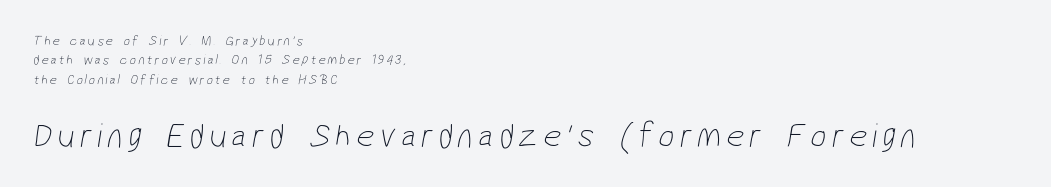
This rendering uses left alignment, leaving the right contour irregular. Check under the words: just untouched page. Varying glyph widths throughout — classic text-font behaviour. Is the stroke heavy? The answer is a plain regular-or-lighter.
